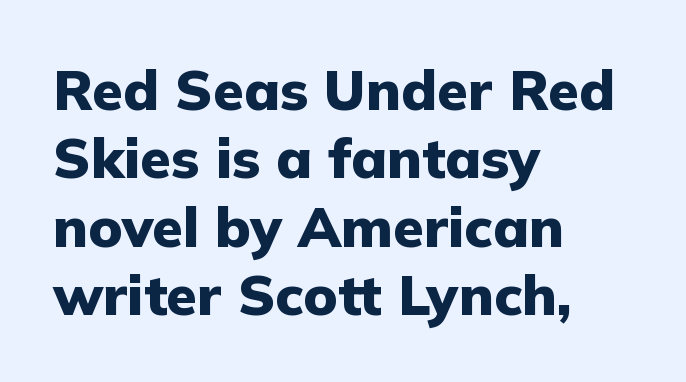
{"serif": "no", "italic": "no", "bold": "yes", "weight": "heavy", "width": "normal", "stroke_contrast": "low", "x_height": "medium", "monospaced": "no", "underline": "no", "align": "left", "line_spacing_ratio": 1.22, "letter_spacing": "normal", "letter_spacing_em": 0.0, "glyph_px": 56}
